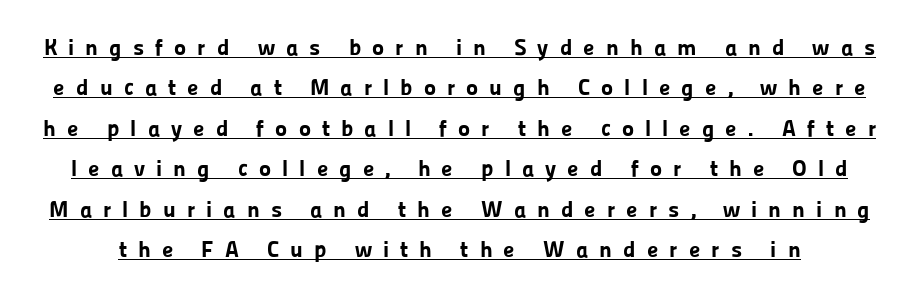
Notice how a bar underscores the lettering throughout. Each word looks stretched out because of the extra space between its letters. A dark, heavy texture on the line: the type is bold. The lettering stays uniformly vertical, giving the passage a roman look.
